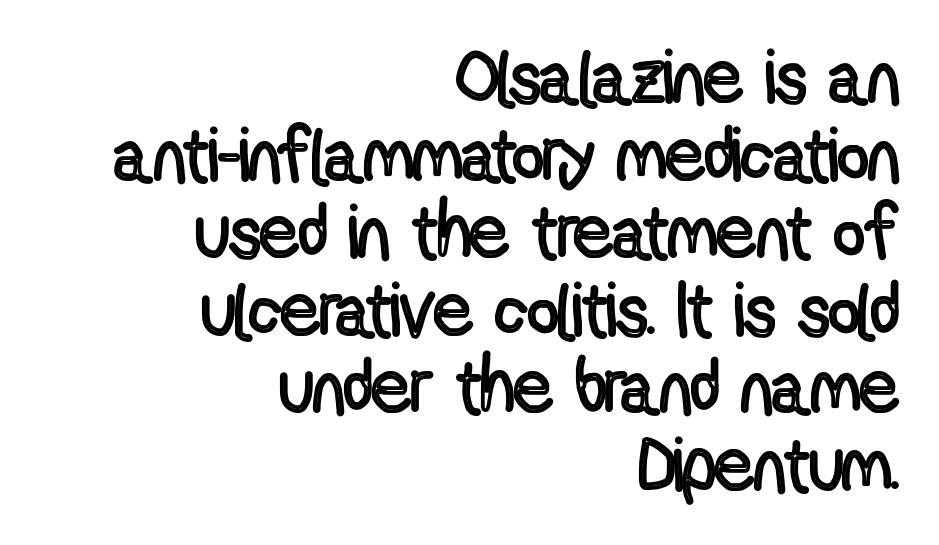
Rows of type sit shoulder to shoulder in the vertical direction. The typesetter chose a ragged-left arrangement here. In terms of letterspacing, this is plain default setting. Posture: vertical. Honestly, there is no underline to notice here at all.
